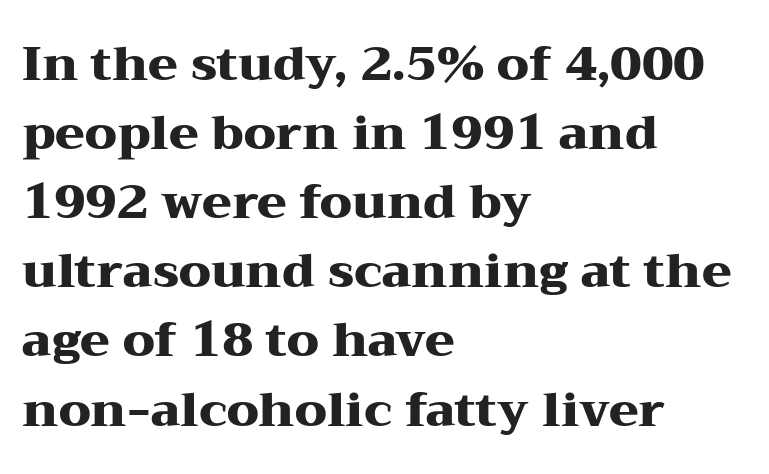
The image shows 48 px heavy, wide serif type, upright; set left-aligned, normal line spacing (1.44x), normal letter spacing, not underlined; medium stroke contrast and a medium x-height.
